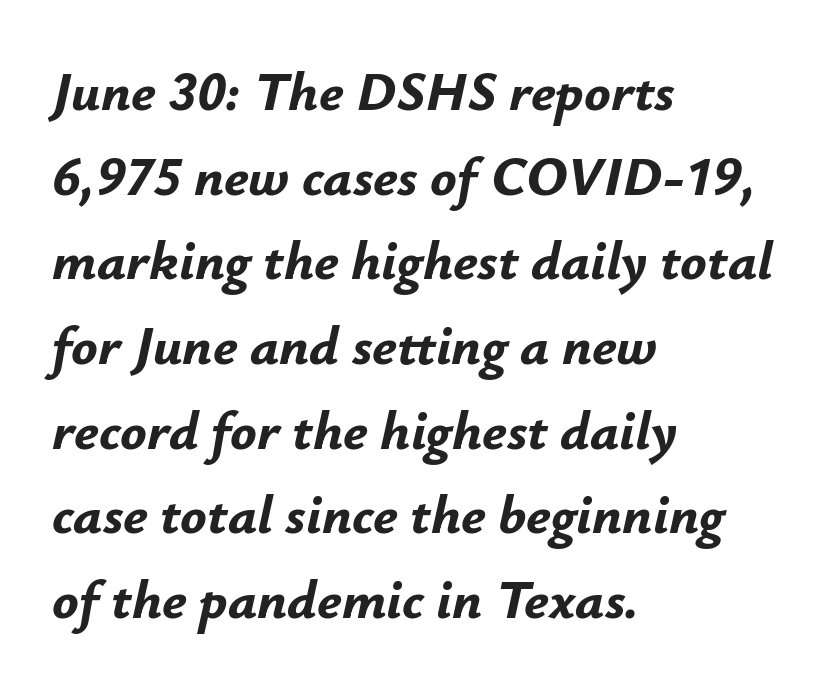
Q: Is the text bold? A: Yes.
Q: Is the text italic (slanted)? A: Yes, it leans right by about 12 degrees.
Q: Is the text underlined? A: No.
Q: How is the paragraph aligned? A: Left-aligned.
Q: Is the spacing between letters normal or unusually wide? A: Normal.
Q: Is the spacing between lines tight, normal or loose? A: Normal.
Q: Width (condensed, normal, or wide)? A: Normal.
Q: Stroke contrast? A: Low.
Q: x-height? A: Small.
Q: Monospaced? A: No.
